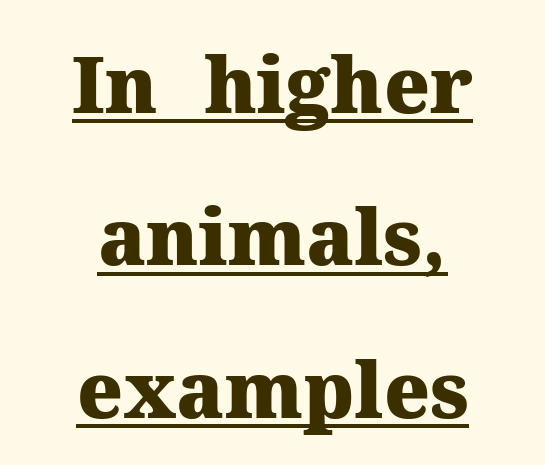
Q: Is the text bold? A: Yes.
Q: Is the text italic (slanted)? A: No, it is upright.
Q: Is the typeface a serif or a sans-serif typeface? A: Serif.
Q: Is the text underlined? A: Yes.
Q: How is the paragraph aligned? A: Centered.
Q: Is the spacing between letters normal or unusually wide? A: Normal.
Q: Is the spacing between lines tight, normal or loose? A: Loose.
Q: Width (condensed, normal, or wide)? A: Normal.
Q: Stroke contrast? A: Medium.
Q: x-height? A: Medium.
Q: Monospaced? A: No.
